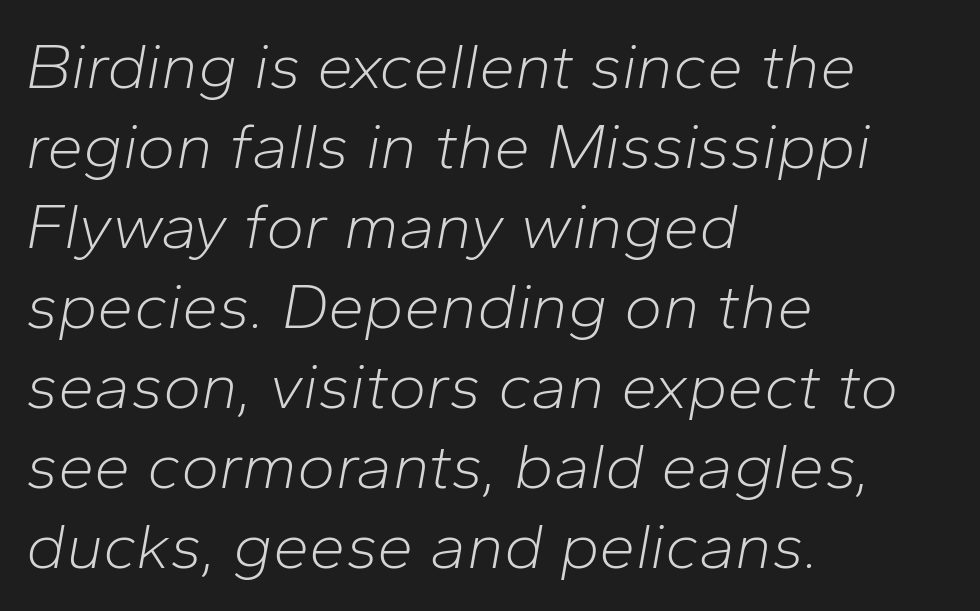
Q: Is the text bold? A: No.
Q: Is the text italic (slanted)? A: Yes, it leans right by about 10 degrees.
Q: Is the text underlined? A: No.
Q: How is the paragraph aligned? A: Left-aligned.
Q: Is the spacing between letters normal or unusually wide? A: Normal.
Q: Width (condensed, normal, or wide)? A: Normal.
Q: Stroke contrast? A: Low.
Q: x-height? A: Medium.
Q: Monospaced? A: No.
